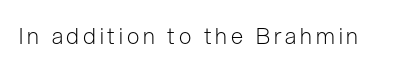
The image shows 22 px text type, upright; set not underlined.
